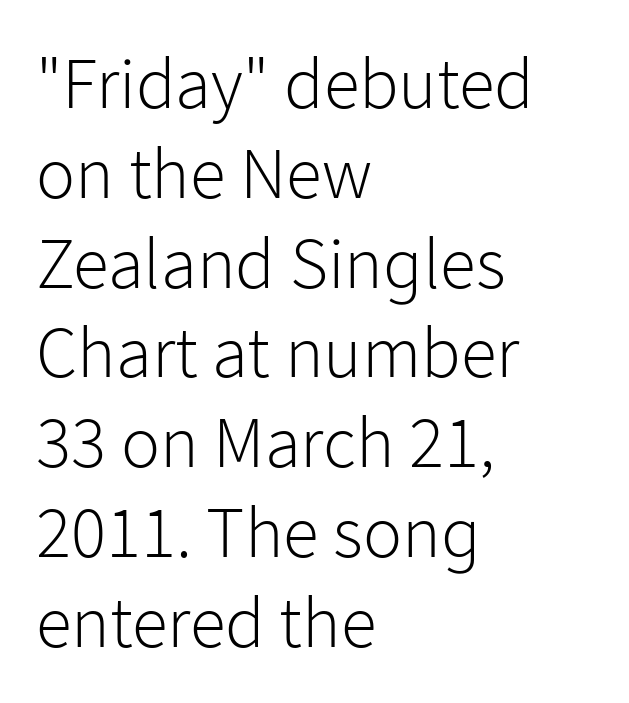
Q: Is the text bold? A: No.
Q: Is the text italic (slanted)? A: No, it is upright.
Q: Is the typeface a serif or a sans-serif typeface? A: Sans-serif.
Q: Is the text underlined? A: No.
Q: How is the paragraph aligned? A: Left-aligned.
Q: Is the spacing between letters normal or unusually wide? A: Normal.
Q: Width (condensed, normal, or wide)? A: Normal.
Q: Stroke contrast? A: Low.
Q: x-height? A: Medium.
Q: Monospaced? A: No.
